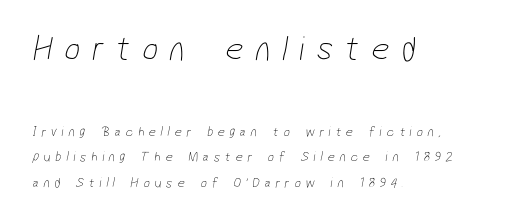
The image shows 35 px thin, condensed sans-serif type; set left-aligned, line spacing 1.82x, unusually wide letter spacing (+0.34 em), not underlined; the first (top) block is 2.5x larger; low stroke contrast and a medium x-height.
